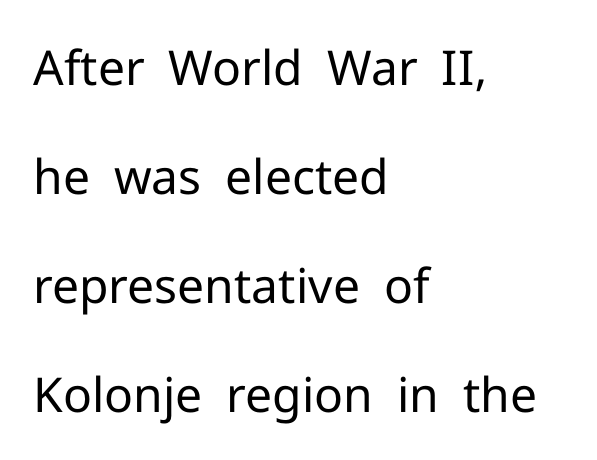
The image shows 48 px regular-weight sans-serif type, upright; set left-aligned, loose line spacing (2.27x), normal letter spacing, not underlined; low stroke contrast and a medium x-height.
